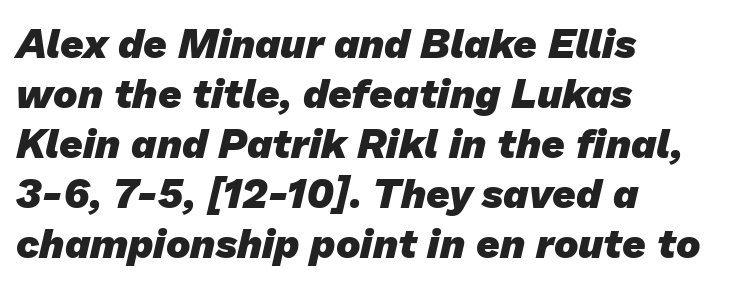
The image shows 41 px heavy sans-serif type; set left-aligned, line spacing 1.22x, normal letter spacing, not underlined; low stroke contrast and a medium x-height.
